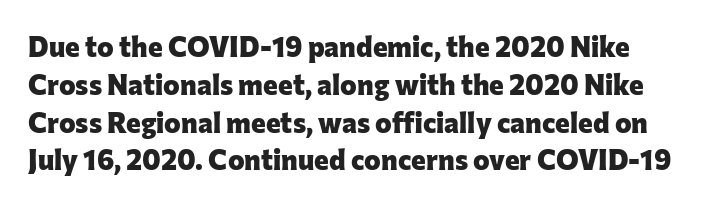
The image shows 28 px heavy sans-serif type, upright; set normal line spacing (1.35x), normal letter spacing, not underlined; low stroke contrast and a medium x-height.
